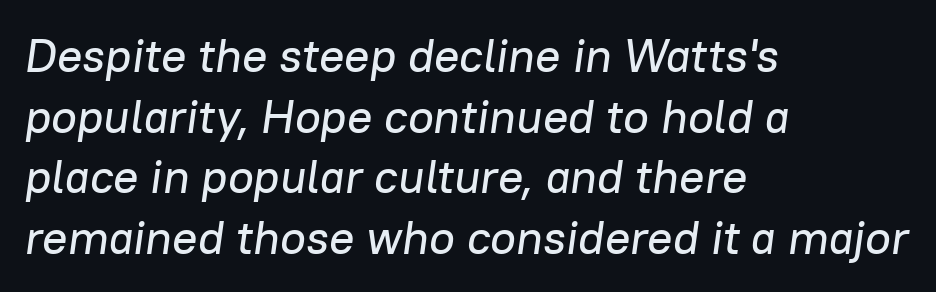
Q: Is the text italic (slanted)? A: Yes, it leans right by about 8 degrees.
Q: Is the text underlined? A: No.
Q: How is the paragraph aligned? A: Left-aligned.
Q: Is the spacing between letters normal or unusually wide? A: Normal.
Q: Is the spacing between lines tight, normal or loose? A: Normal.
Q: Width (condensed, normal, or wide)? A: Normal.
Q: Stroke contrast? A: Low.
Q: x-height? A: Medium.
Q: Monospaced? A: No.
